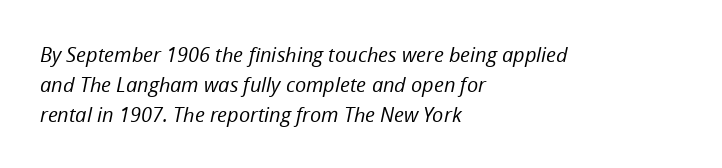
The image shows 20 px text type, italic (leaning right); set left-aligned, normal line spacing (1.49x), normal letter spacing, not underlined.
